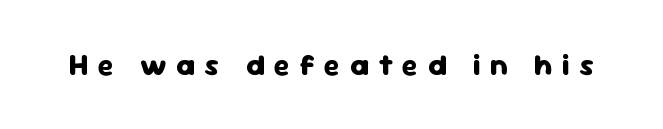
Is this a fixed-width face? No — the glyphs have proportional, varying widths. Lines of text with bare space underneath. The rendering shows plain stroke endings on the letterforms — a sans-serif design. Look at the tracking — it's clearly loosened, letters drifting apart. Pretty heavy lettering here — definitely bold.
